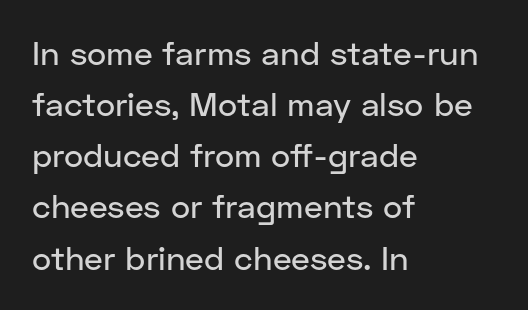
{"serif": "no", "italic": "no", "width": "normal", "stroke_contrast": "low", "x_height": "medium", "monospaced": "no", "underline": "no", "align": "left", "line_spacing": "normal", "line_spacing_ratio": 1.55, "letter_spacing": "normal", "letter_spacing_em": 0.0, "glyph_px": 33}
